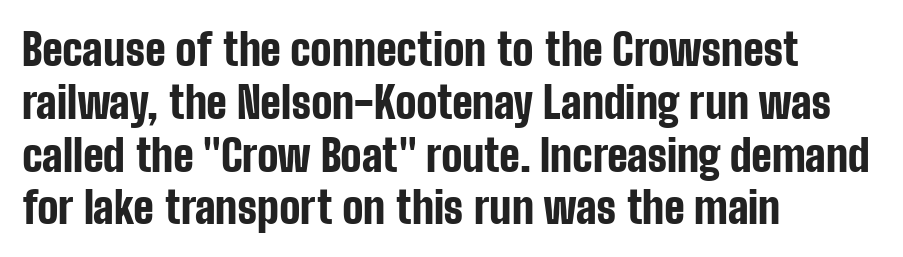
The image shows 44 px bold, condensed sans-serif type, upright; set left-aligned, line spacing 1.2x, normal letter spacing, not underlined; low stroke contrast and a medium x-height.
